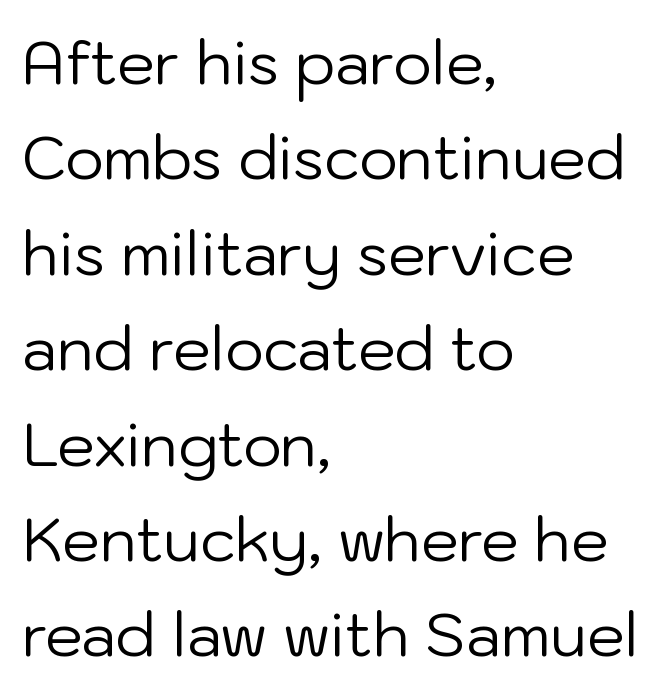
This sample is left-justified, so line endings fall wherever the words run out. Do the characters align in a grid? No, the font is proportional. Each new line begins a customary step beneath the previous one. The typeface chosen for these lines omits serifs. This sample uses plain, unmodified letter spacing. Quick note: underline off.
